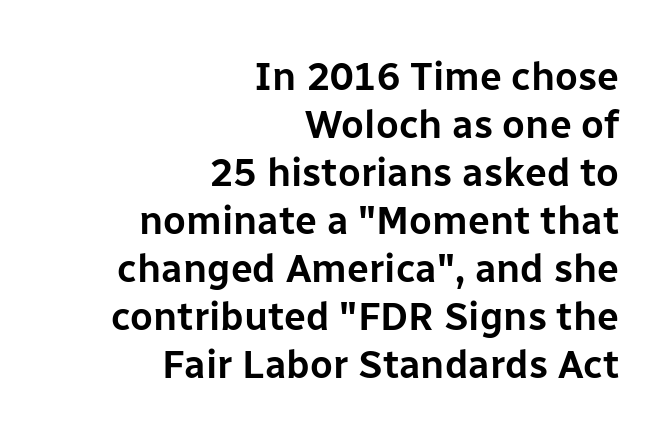
{"serif": "no", "italic": "no", "width": "normal", "stroke_contrast": "low", "x_height": "medium", "monospaced": "no", "underline": "no", "align": "right", "line_spacing_ratio": 1.23, "letter_spacing": "normal", "letter_spacing_em": 0.0, "glyph_px": 39}
